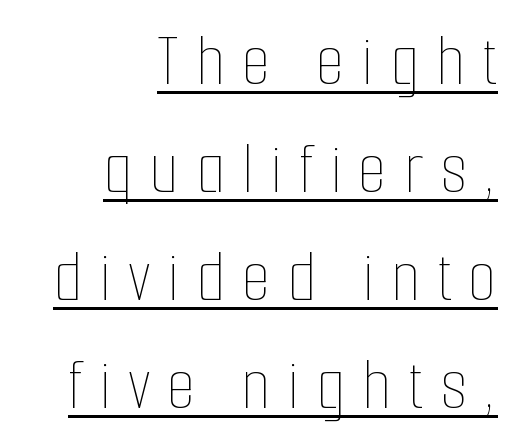
The image shows 75 px thin, condensed type, upright; set right-aligned, normal line spacing (1.44x), unusually wide letter spacing (+0.22 em), underlined; low stroke contrast and a medium x-height.
